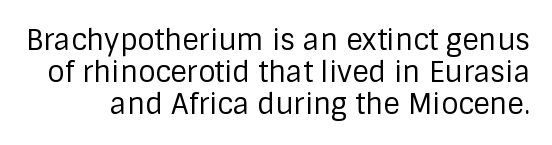
This sample has the flowing, uneven cadence of proportional lettering. Weight: in the light-to-regular range. Designer's note — italics off, roman on. The space beneath each line is pristine and unruled.
